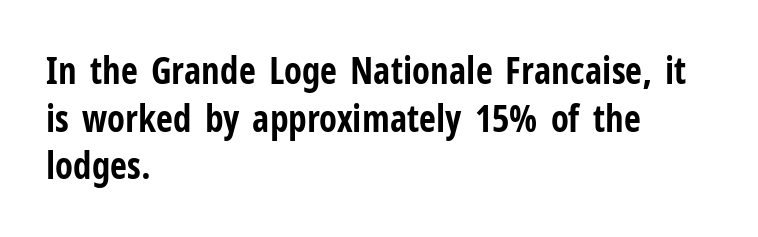
The image shows 37 px bold, condensed sans-serif type, upright; set left-aligned, normal line spacing (1.29x), normal letter spacing, not underlined; low stroke contrast and a medium x-height.
